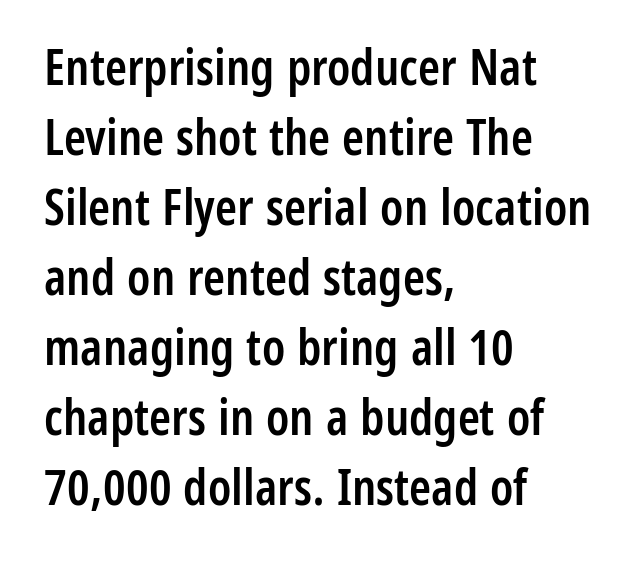
Is this a sans? Yes — the strokes have no serifs. The face used here is proportionally spaced, like ordinary book or web type. Notice how descenders clear the ascenders below comfortably — that's standard leading. Honestly, the letter spacing is just normal — you wouldn't notice it.
